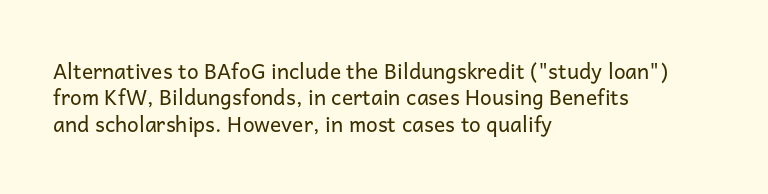
The image shows 21 px text type, upright; set left-aligned, normal line spacing (1.26x), normal letter spacing, not underlined.
